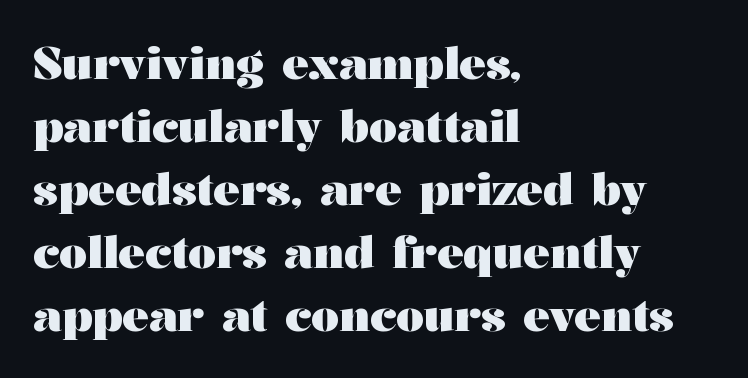
The image shows 44 px heavy, wide serif type, upright; set left-aligned, normal line spacing (1.43x), normal letter spacing, not underlined; medium stroke contrast and a medium x-height.
